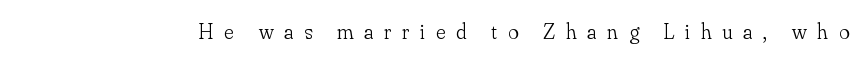
Q: Is the text bold? A: No.
Q: Is the text italic (slanted)? A: No, it is upright.
Q: Is the text underlined? A: No.
Q: Is the spacing between letters normal or unusually wide? A: Unusually wide.
